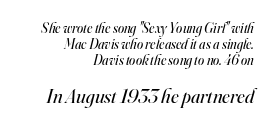
{"italic": "yes", "lean": "right", "slant_degrees": 16, "bold": "no", "underline": "no", "align": "right", "line_spacing": "tight", "line_spacing_ratio": 1.15, "letter_spacing": "normal", "letter_spacing_em": 0.0, "larger_block": "second", "size_ratio": 1.43, "glyph_px": 20}
